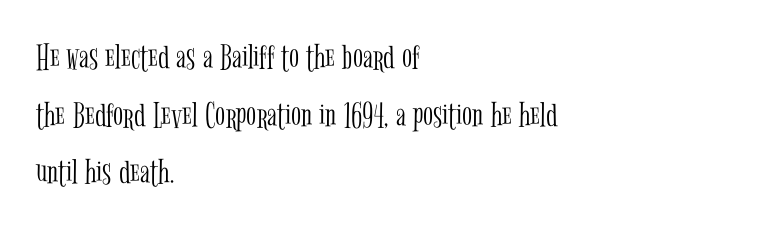
These lines are composed in type with serifs. The face used here is rendered with its standard letterfit. The rows are spaced the way most documents space them. One-word summary of the alignment: left. Designer's note — italics off, roman on.
